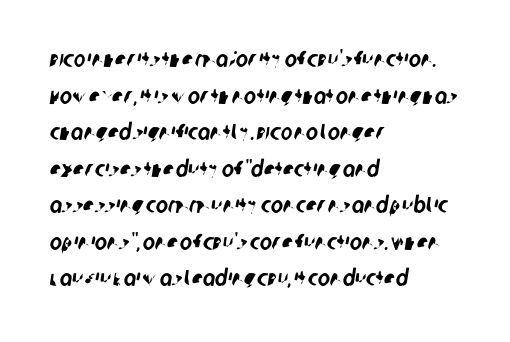
Q: Is the text underlined? A: No.
Q: How is the paragraph aligned? A: Left-aligned.
Q: Is the spacing between letters normal or unusually wide? A: Normal.
Q: Is the spacing between lines tight, normal or loose? A: Normal.
